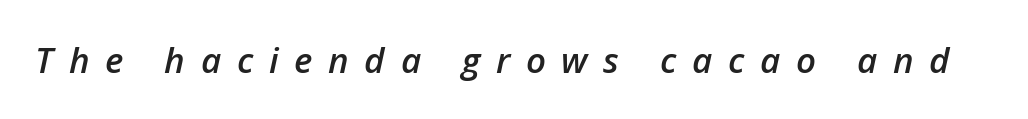
{"italic": "yes", "lean": "right", "slant_degrees": 12, "bold": "semi", "weight": "semibold", "width": "normal", "stroke_contrast": "low", "x_height": "medium", "monospaced": "no", "underline": "no", "letter_spacing": "wide", "letter_spacing_em": 0.45, "glyph_px": 35}
